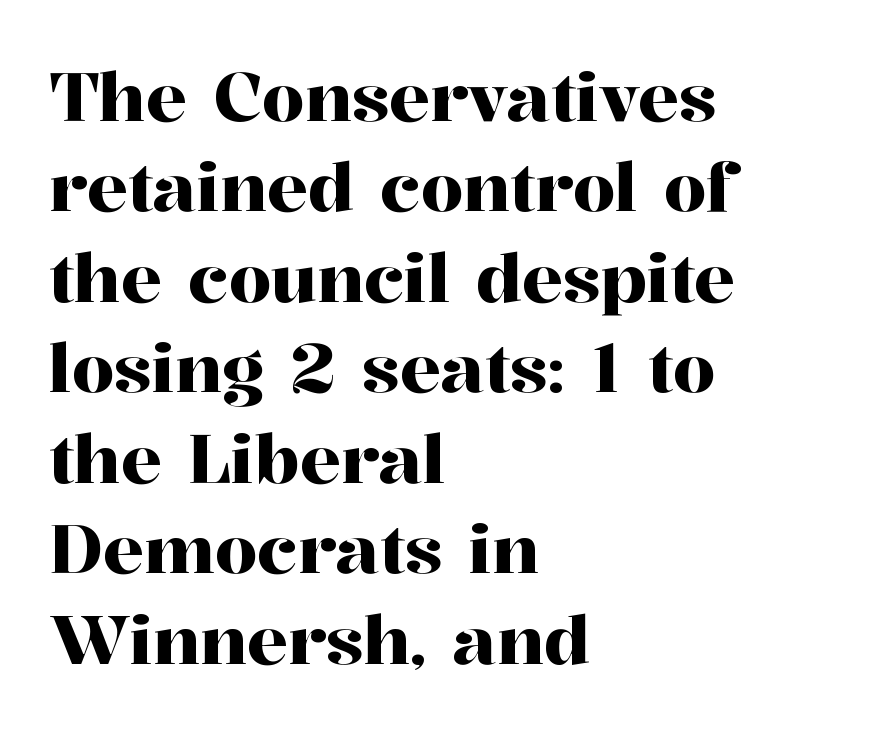
The image shows 68 px serif type, upright; set left-aligned, normal line spacing (1.33x), normal letter spacing, not underlined; high stroke contrast and a medium x-height.
